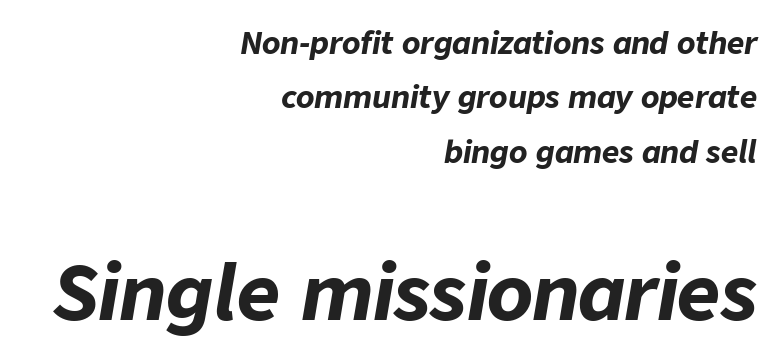
{"italic": "yes", "lean": "right", "slant_degrees": 9, "bold": "yes", "weight": "bold", "width": "normal", "stroke_contrast": "low", "x_height": "medium", "monospaced": "no", "underline": "no", "align": "right", "line_spacing_ratio": 1.81, "letter_spacing": "normal", "letter_spacing_em": 0.0, "larger_block": "second", "size_ratio": 2.5, "glyph_px": 75}
